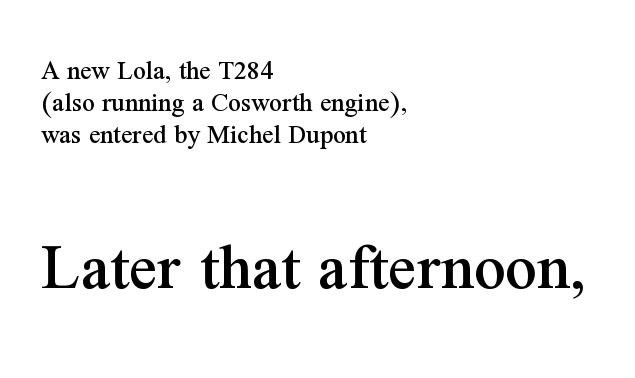
The image shows 70 px serif type, upright; set left-aligned, tight line spacing (1.15x), normal letter spacing, not underlined; the second (bottom) block is 2.5x larger; medium stroke contrast and a medium x-height.
